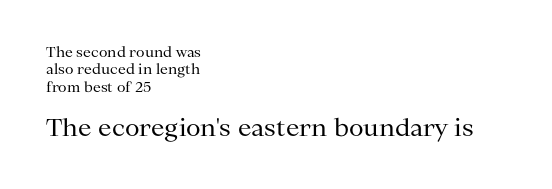
{"italic": "no", "bold": "no", "underline": "no", "align": "left", "line_spacing_ratio": 1.24, "letter_spacing": "normal", "letter_spacing_em": 0.0, "larger_block": "second", "size_ratio": 1.71, "glyph_px": 24}
